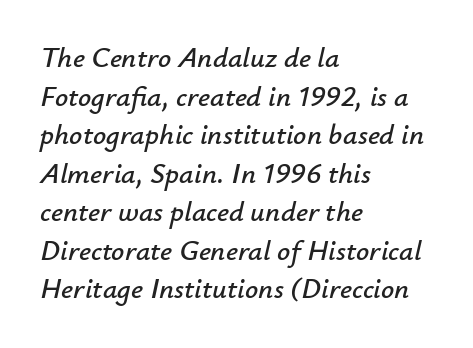
The image shows 29 px text type, italic (leaning right); set left-aligned, normal line spacing (1.33x), normal letter spacing, not underlined; low stroke contrast and a small x-height.
